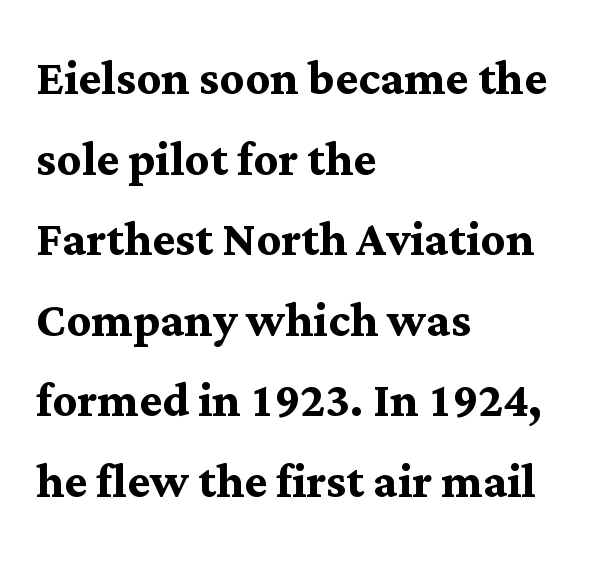
{"serif": "yes", "italic": "no", "bold": "yes", "weight": "semibold", "width": "normal", "stroke_contrast": "medium", "x_height": "medium", "monospaced": "no", "underline": "no", "align": "left", "line_spacing": "normal", "line_spacing_ratio": 1.32, "letter_spacing": "normal", "letter_spacing_em": 0.0, "glyph_px": 61}
